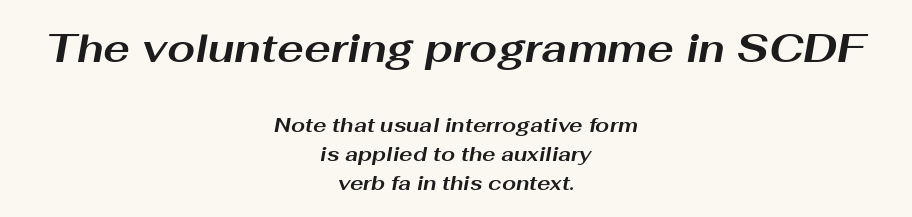
Q: Is the text bold? A: Yes.
Q: Is the text italic (slanted)? A: Yes, it leans right by about 10 degrees.
Q: Is the text underlined? A: No.
Q: How is the paragraph aligned? A: Centered.
Q: Is the spacing between letters normal or unusually wide? A: Normal.
Q: Is the spacing between lines tight, normal or loose? A: Normal.
Q: Which block of text is set in a larger size, the first (top) or the second (bottom)? A: The first (top) one.
Q: Width (condensed, normal, or wide)? A: Wide.
Q: Stroke contrast? A: Medium.
Q: x-height? A: Medium.
Q: Monospaced? A: No.
